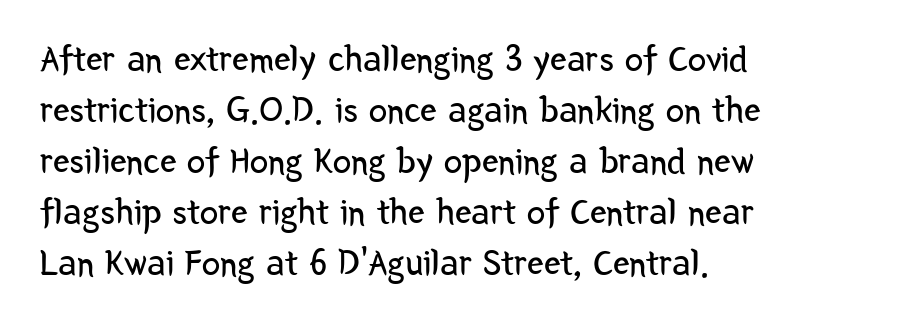
The image shows 37 px regular-weight, condensed sans-serif type, upright; set left-aligned, normal line spacing (1.38x), normal letter spacing, not underlined; low stroke contrast and a medium x-height.
